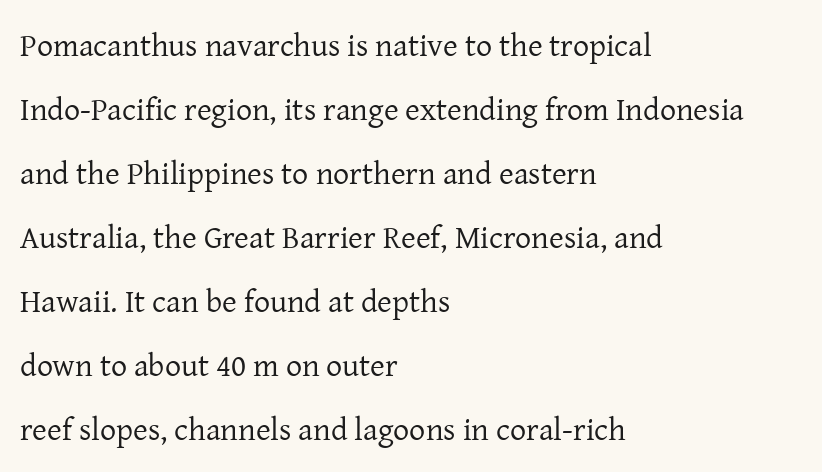
Q: Is the text bold? A: No.
Q: Is the text italic (slanted)? A: No, it is upright.
Q: Is the typeface a serif or a sans-serif typeface? A: Serif.
Q: Is the text underlined? A: No.
Q: How is the paragraph aligned? A: Left-aligned.
Q: Is the spacing between letters normal or unusually wide? A: Normal.
Q: Is the spacing between lines tight, normal or loose? A: Loose.
Q: Width (condensed, normal, or wide)? A: Normal.
Q: Stroke contrast? A: Low.
Q: x-height? A: Medium.
Q: Monospaced? A: No.
